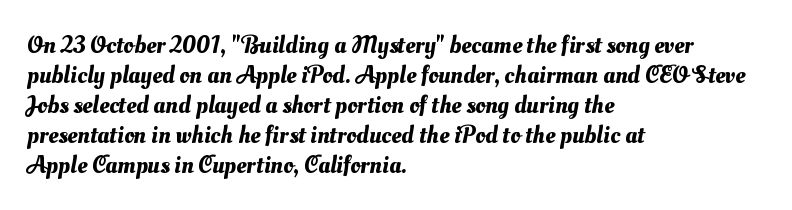
The image shows 25 px text type; set left-aligned, line spacing 1.2x, normal letter spacing, not underlined.
